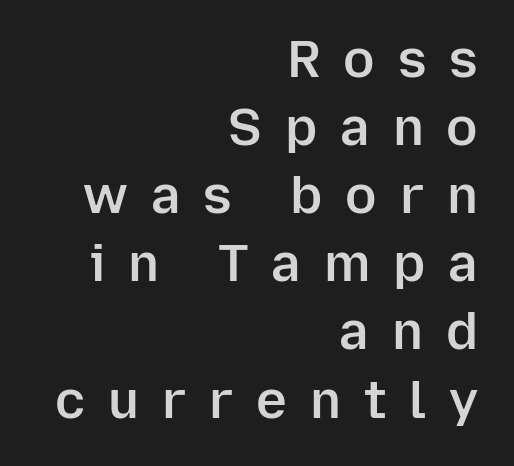
These lines are composed in type without serifs. Weight check: semibold — heavier than regular, not quite bold. Honestly, there is no underline to notice here at all. Horizontal bands of white between lines are of average thickness. Here the designer chose a conventional face with non-uniform glyph widths.
